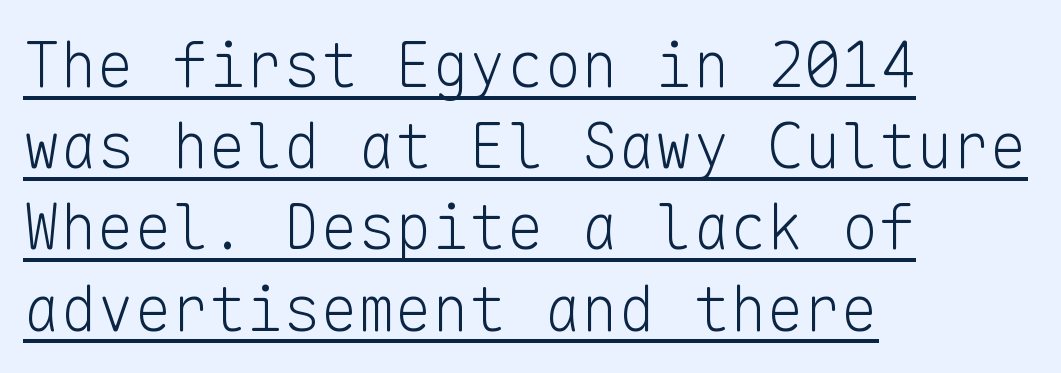
Horizontal alignment here is leftward, the default for most running prose. The characters display no serif detailing; their extremities are plain. You could call the tracking neutral — neither tight nor loose. This is not heavy type; no bold has been used. Beneath each row of characters lies a ruled line. Notice how descenders clear the ascenders below comfortably — that's standard leading.
